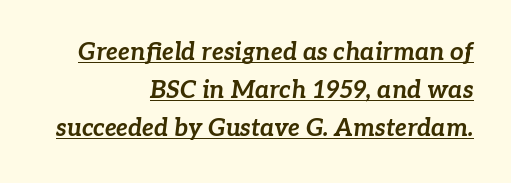
The image shows 24 px bold type, italic (leaning right); set right-aligned, normal line spacing (1.59x), normal letter spacing, underlined.
